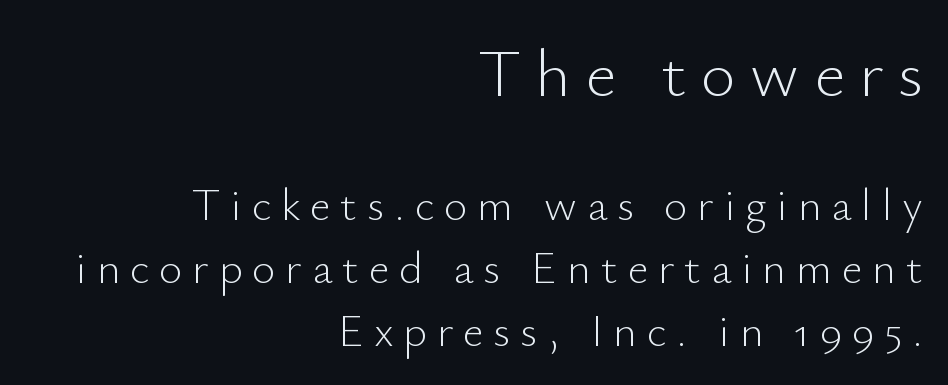
Q: Is the text bold? A: No.
Q: Is the text italic (slanted)? A: No, it is upright.
Q: Is the typeface a serif or a sans-serif typeface? A: Sans-serif.
Q: Is the text underlined? A: No.
Q: How is the paragraph aligned? A: Right-aligned.
Q: Is the spacing between letters normal or unusually wide? A: Unusually wide.
Q: Is the spacing between lines tight, normal or loose? A: Normal.
Q: Which block of text is set in a larger size, the first (top) or the second (bottom)? A: The first (top) one.
Q: Width (condensed, normal, or wide)? A: Normal.
Q: Stroke contrast? A: Low.
Q: x-height? A: Small.
Q: Monospaced? A: No.
